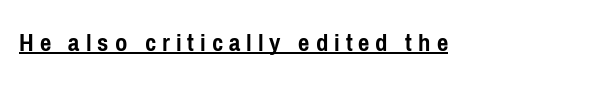
Q: Is the text bold? A: Yes.
Q: Is the text italic (slanted)? A: No, it is upright.
Q: Is the text underlined? A: Yes.
Q: Is the spacing between letters normal or unusually wide? A: Unusually wide.
